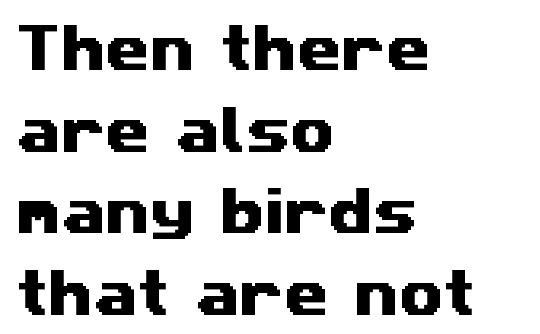
Typeset ragged right — the left edge is the straight one. Character widths vary here, with narrow letters taking less room than wide ones. Compared with typical body copy, the letter spacing here is the same. This sample uses a sans-serif face. Type without underlining.
